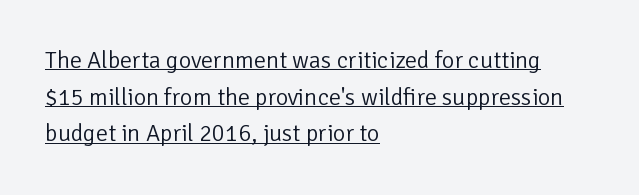
The image shows 24 px text type, upright; set left-aligned, normal line spacing (1.53x), normal letter spacing, underlined.
